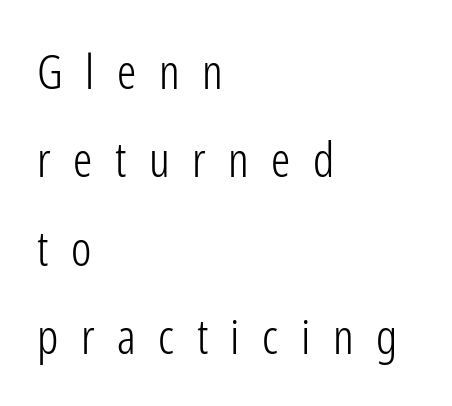
{"serif": "no", "italic": "no", "bold": "no", "weight": "light", "width": "condensed", "stroke_contrast": "low", "x_height": "medium", "monospaced": "no", "underline": "no", "align": "left", "line_spacing_ratio": 1.84, "letter_spacing": "wide", "letter_spacing_em": 0.47, "glyph_px": 48}
